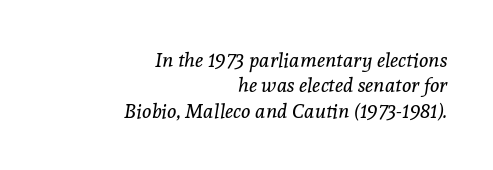
Q: Is the text bold? A: No.
Q: Is the text italic (slanted)? A: Yes, it leans right by about 8 degrees.
Q: Is the text underlined? A: No.
Q: How is the paragraph aligned? A: Right-aligned.
Q: Is the spacing between letters normal or unusually wide? A: Normal.
Q: Is the spacing between lines tight, normal or loose? A: Normal.
